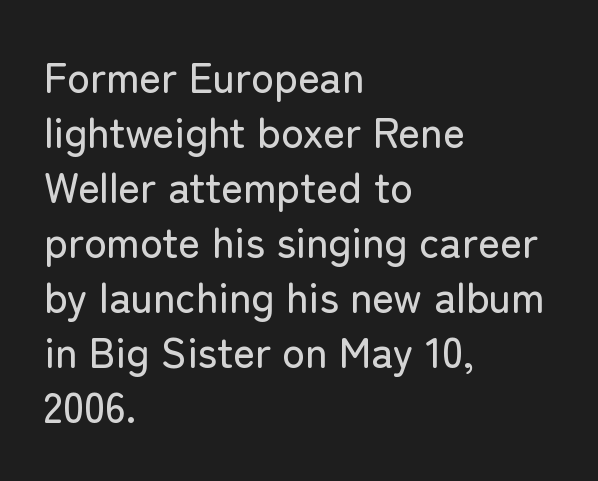
{"serif": "no", "italic": "no", "width": "normal", "stroke_contrast": "low", "x_height": "medium", "monospaced": "no", "underline": "no", "align": "left", "line_spacing": "normal", "line_spacing_ratio": 1.31, "letter_spacing": "normal", "letter_spacing_em": 0.0, "glyph_px": 42}
